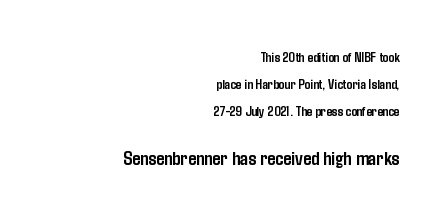
The image shows 20 px bold type, upright; set right-aligned, loose line spacing (1.93x), normal letter spacing, not underlined; the second (bottom) block is 1.43x larger.
